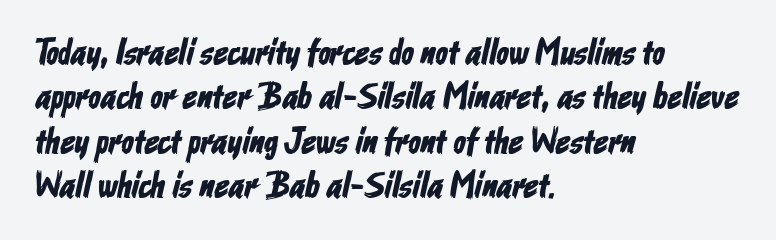
{"serif": "no", "width": "condensed", "stroke_contrast": "low", "x_height": "medium", "monospaced": "no", "underline": "no", "align": "left", "line_spacing_ratio": 1.23, "letter_spacing": "normal", "letter_spacing_em": 0.0, "glyph_px": 36}
